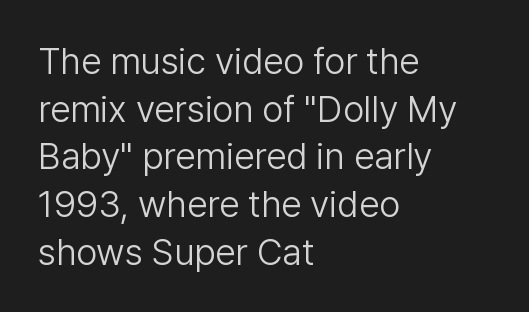
The letters advance in unequal steps, a hallmark of proportional type. Posture: straight, roman, zero tilt. This block has exactly the height ordinary leading produces. Left-aligned paragraph, ragged on the right. To sum up the face: it is a sans, with no serifs.
